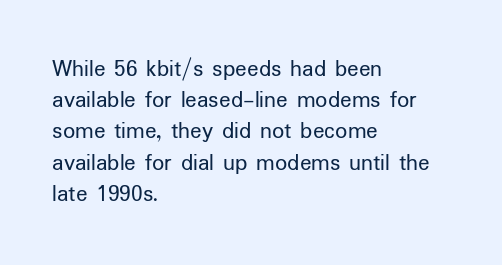
The image shows 24 px text type, upright; set left-aligned, normal line spacing (1.3x), normal letter spacing, not underlined.
